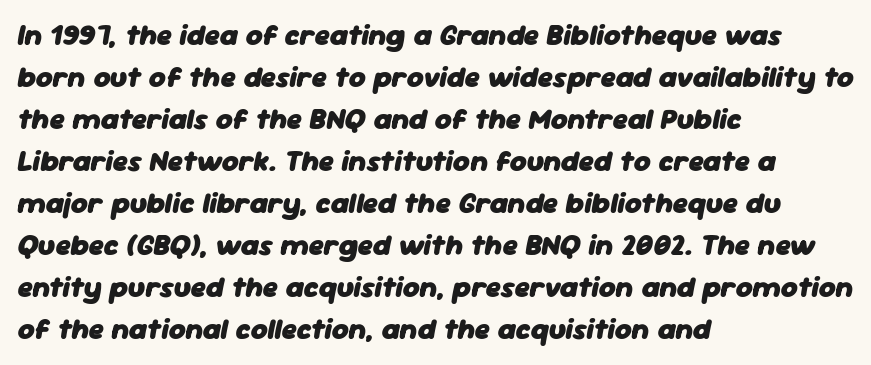
Q: Is the text bold? A: Yes.
Q: Is the text italic (slanted)? A: Yes, it leans right by about 11 degrees.
Q: Is the text underlined? A: No.
Q: How is the paragraph aligned? A: Left-aligned.
Q: Is the spacing between letters normal or unusually wide? A: Normal.
Q: Is the spacing between lines tight, normal or loose? A: Normal.
Q: Width (condensed, normal, or wide)? A: Normal.
Q: Stroke contrast? A: Low.
Q: x-height? A: Medium.
Q: Monospaced? A: No.
